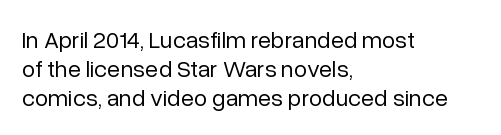
Horizontal alignment here is leftward, the default for most running prose. Is the stroke heavy? The answer is a plain regular-or-lighter. Posture: upright roman. The baseline area is clear. Between one letter and the next there's only the usual sliver of space.
